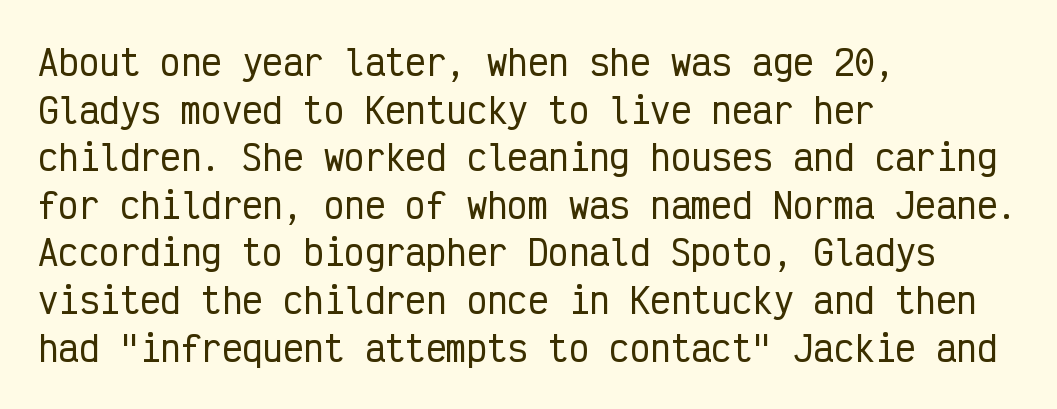
Q: Is the text italic (slanted)? A: No, it is upright.
Q: Is the typeface a serif or a sans-serif typeface? A: Sans-serif.
Q: Is the text underlined? A: No.
Q: How is the paragraph aligned? A: Left-aligned.
Q: Is the spacing between letters normal or unusually wide? A: Normal.
Q: Is the spacing between lines tight, normal or loose? A: Normal.
Q: Width (condensed, normal, or wide)? A: Condensed.
Q: Stroke contrast? A: Low.
Q: x-height? A: Medium.
Q: Monospaced? A: Yes.
